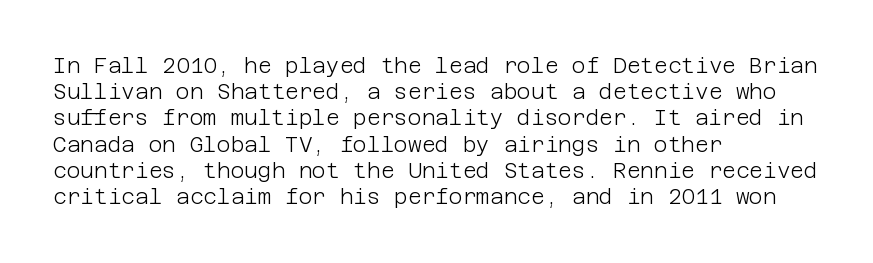
The image shows 21 px text type, upright; set left-aligned, normal line spacing (1.25x), normal letter spacing, not underlined.
